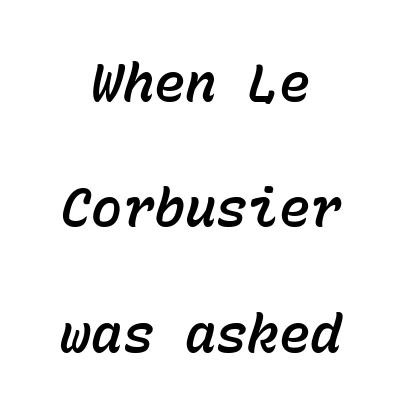
Visually the block forms a symmetrical silhouette, jagged on both flanks. Each word holds together tightly as a unit, with standard inter-letter gaps. Just letters on the line, the space beneath them empty. The typography opts for an oblique posture over an upright one. Is this a fixed-width face? Yes — each glyph sits in an identical cell. The vertical gap from one line to the next is large.
